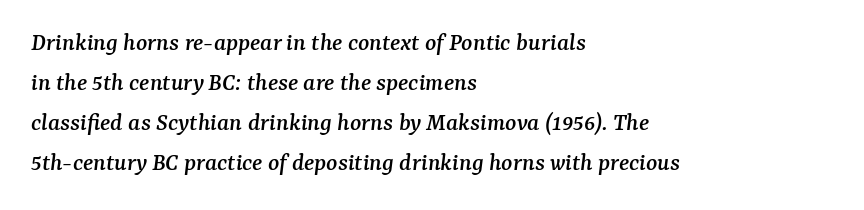
Q: Is the text italic (slanted)? A: Yes, it leans right by about 7 degrees.
Q: Is the text underlined? A: No.
Q: How is the paragraph aligned? A: Left-aligned.
Q: Is the spacing between letters normal or unusually wide? A: Normal.
Q: Is the spacing between lines tight, normal or loose? A: Normal.
